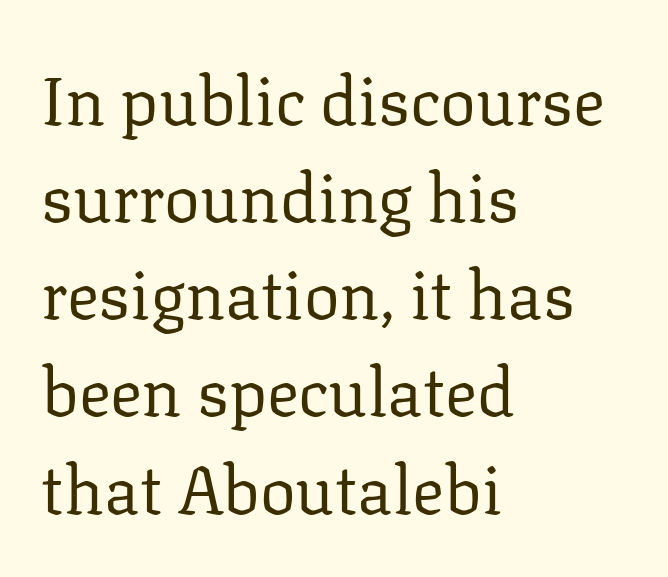
Examine the stroke ends and you'll spot serifs. Here the designer chose a conventional face with non-uniform glyph widths. Letter spacing: default. Typeset ragged right — the left edge is the straight one.
